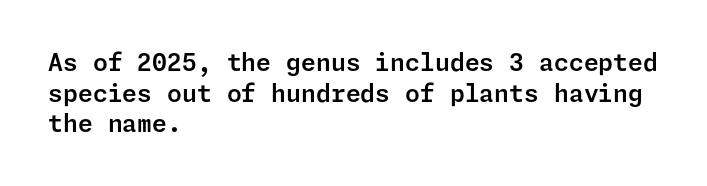
{"italic": "no", "underline": "no", "align": "left", "line_spacing": "normal", "line_spacing_ratio": 1.28, "letter_spacing": "normal", "letter_spacing_em": 0.0, "glyph_px": 24}
